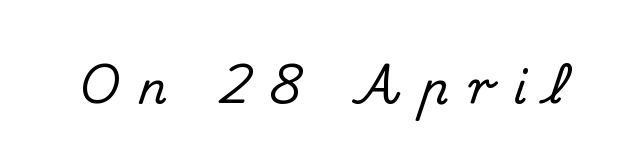
{"serif": "yes", "width": "normal", "stroke_contrast": "medium", "x_height": "small", "monospaced": "no", "underline": "no", "letter_spacing": "wide", "letter_spacing_em": 0.44, "glyph_px": 45}
